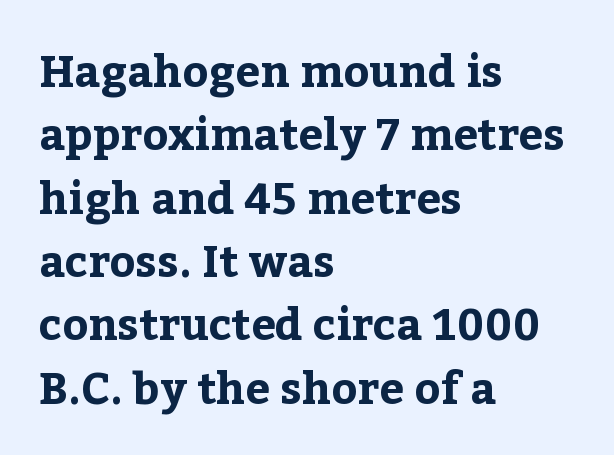
The image shows 44 px bold serif type, upright; set left-aligned, normal line spacing (1.44x), normal letter spacing, not underlined; low stroke contrast and a medium x-height.
